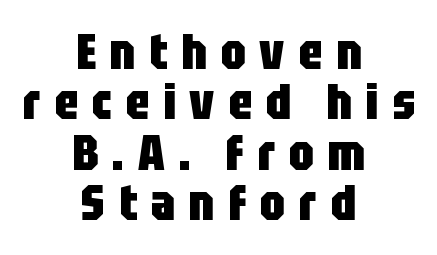
The typesetter chose a symmetrical, centered arrangement here. Caption: expanded tracking, letters set apart. The face used here is proportionally spaced, like ordinary book or web type. Weight check: bold — yes, fully. The vertical gap from one line to the next is small. Just letters on the line, the space beneath them empty.
